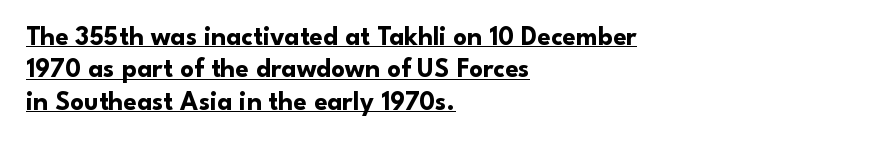
Q: Is the text bold? A: Yes.
Q: Is the text italic (slanted)? A: No, it is upright.
Q: Is the text underlined? A: Yes.
Q: How is the paragraph aligned? A: Left-aligned.
Q: Is the spacing between letters normal or unusually wide? A: Normal.
